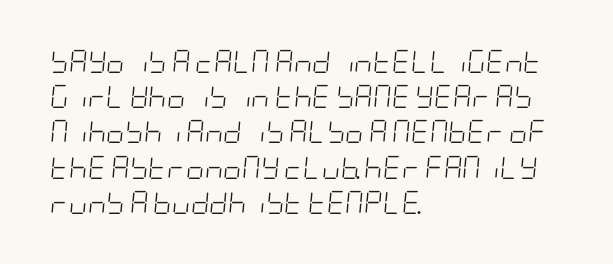
Nobody drew a line under any word here. Rendered with sloped, italic letterforms. A typesetter would call this leading conventional body-copy spacing. Layout note: lines flush left. Stem width sits at or under what a default text font uses.
